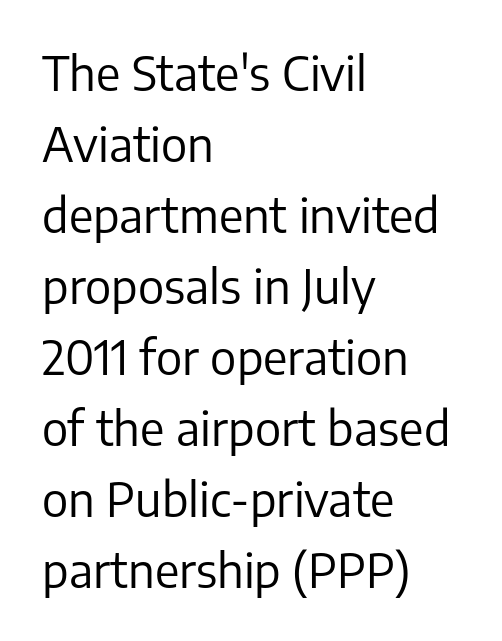
Q: Is the text bold? A: No.
Q: Is the text italic (slanted)? A: No, it is upright.
Q: Is the typeface a serif or a sans-serif typeface? A: Sans-serif.
Q: Is the text underlined? A: No.
Q: How is the paragraph aligned? A: Left-aligned.
Q: Is the spacing between letters normal or unusually wide? A: Normal.
Q: Is the spacing between lines tight, normal or loose? A: Normal.
Q: Width (condensed, normal, or wide)? A: Normal.
Q: Stroke contrast? A: Low.
Q: x-height? A: Medium.
Q: Monospaced? A: No.
